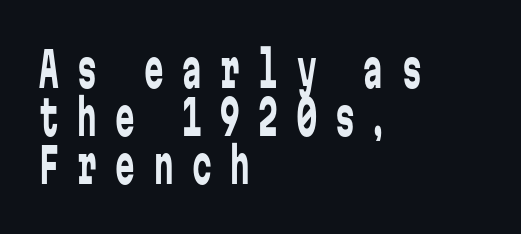
{"serif": "no", "italic": "no", "bold": "no", "weight": "regular", "width": "condensed", "stroke_contrast": "low", "x_height": "medium", "monospaced": "yes", "underline": "no", "align": "left", "line_spacing": "tight", "line_spacing_ratio": 0.98, "letter_spacing": "wide", "letter_spacing_em": 0.38, "glyph_px": 49}
